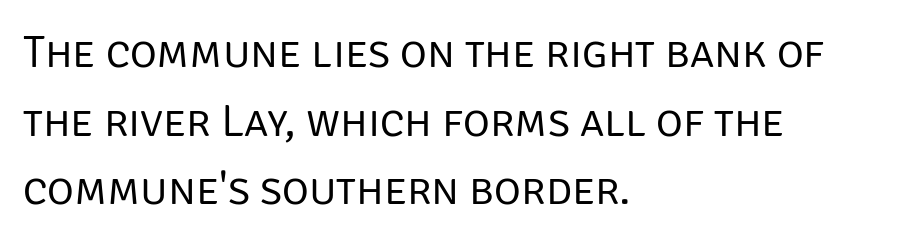
If you drew a ruler down the left edge, every line would touch it. To sum up the face: it is a sans, with no serifs. Each letter keeps its own natural width here, so spacing adapts to shape. Underlining? Definitely not there.
